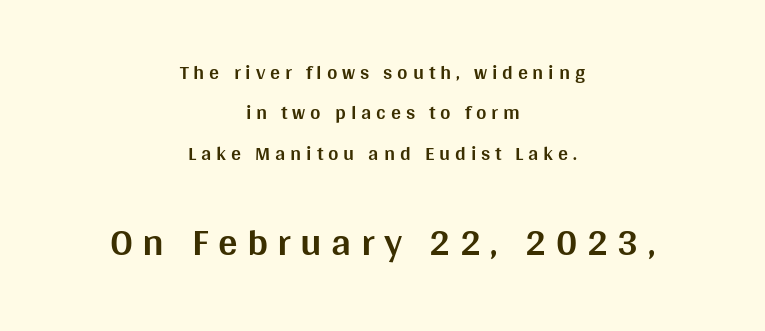
{"serif": "no", "italic": "no", "bold": "yes", "weight": "bold", "width": "normal", "stroke_contrast": "medium", "x_height": "large", "monospaced": "no", "underline": "no", "align": "center", "line_spacing": "loose", "line_spacing_ratio": 2.02, "letter_spacing": "wide", "letter_spacing_em": 0.24, "larger_block": "second", "size_ratio": 1.95, "glyph_px": 39}
